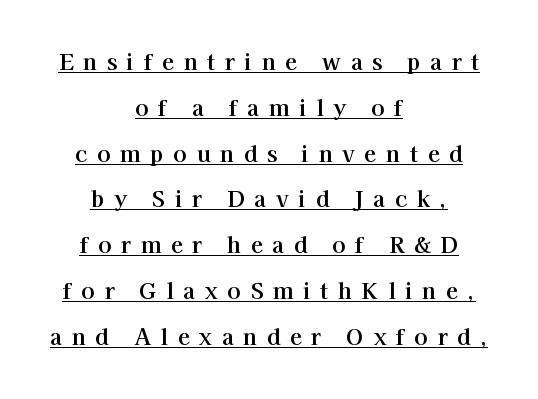
The passage shown stacks its lines with a broad gap. Students, observe the line beneath the letters — that is underlining. A centered setting, common on invitations and titles, is used for this passage. A roman cut, with each character standing at attention. The tracking jumps out immediately: characters are airy and widely separated.
